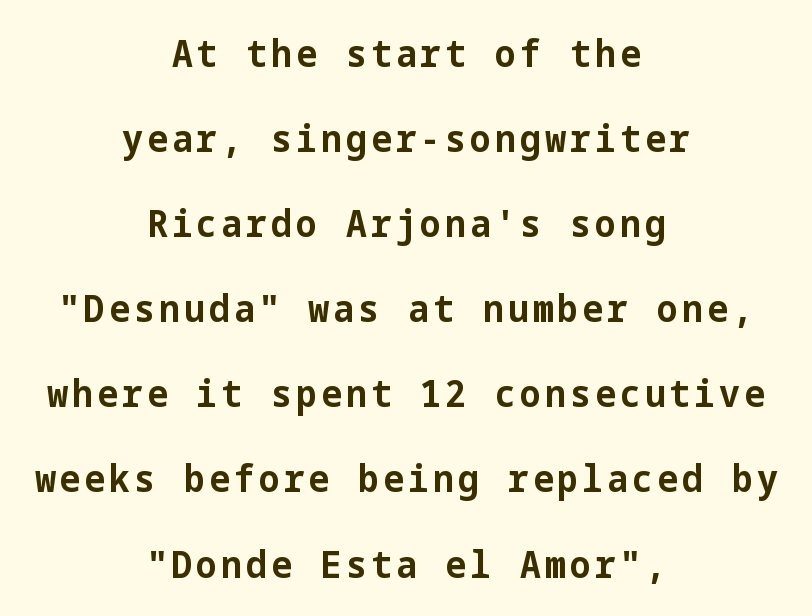
The image shows 37 px bold sans-serif type, upright; set centered, loose line spacing (2.3x), not underlined; low stroke contrast and a medium x-height.
